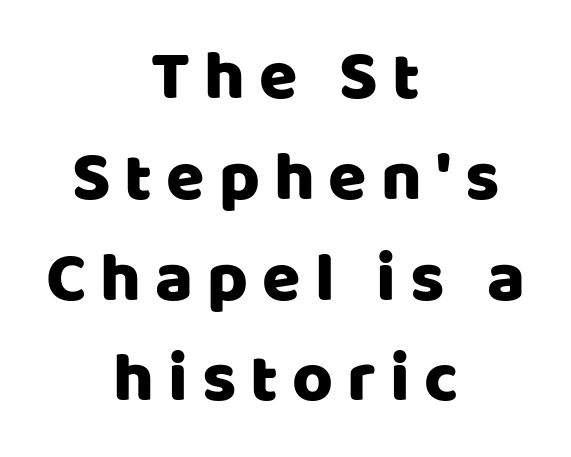
Q: Is the text italic (slanted)? A: No, it is upright.
Q: Is the typeface a serif or a sans-serif typeface? A: Sans-serif.
Q: Is the text underlined? A: No.
Q: How is the paragraph aligned? A: Centered.
Q: Is the spacing between letters normal or unusually wide? A: Unusually wide.
Q: Is the spacing between lines tight, normal or loose? A: Normal.
Q: Width (condensed, normal, or wide)? A: Normal.
Q: Stroke contrast? A: Low.
Q: x-height? A: Large.
Q: Monospaced? A: No.
